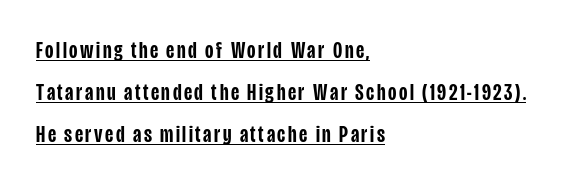
Q: Is the text bold? A: Semi-bold.
Q: Is the text italic (slanted)? A: No, it is upright.
Q: Is the text underlined? A: Yes.
Q: How is the paragraph aligned? A: Left-aligned.
